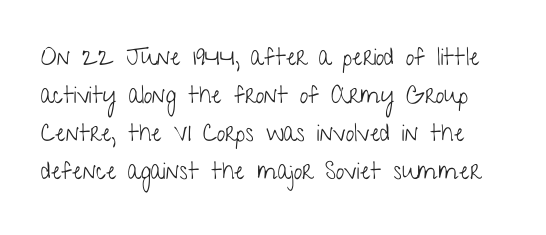
The image shows 24 px text type, upright; set normal line spacing (1.58x), normal letter spacing, not underlined.
